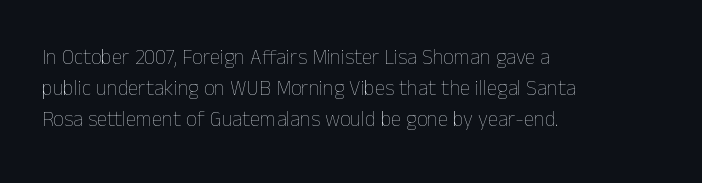
Q: Is the text bold? A: No.
Q: Is the text italic (slanted)? A: No, it is upright.
Q: Is the text underlined? A: No.
Q: How is the paragraph aligned? A: Left-aligned.
Q: Is the spacing between letters normal or unusually wide? A: Normal.
Q: Is the spacing between lines tight, normal or loose? A: Normal.
